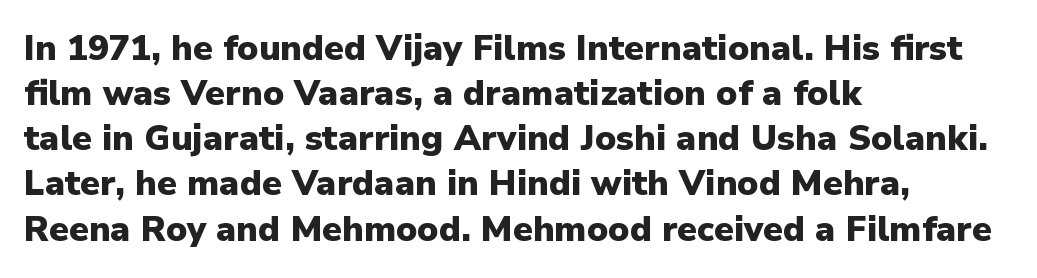
{"serif": "no", "italic": "no", "bold": "yes", "weight": "heavy", "width": "normal", "stroke_contrast": "low", "x_height": "medium", "monospaced": "no", "underline": "no", "align": "left", "line_spacing": "normal", "line_spacing_ratio": 1.29, "letter_spacing": "normal", "letter_spacing_em": 0.0, "glyph_px": 35}
